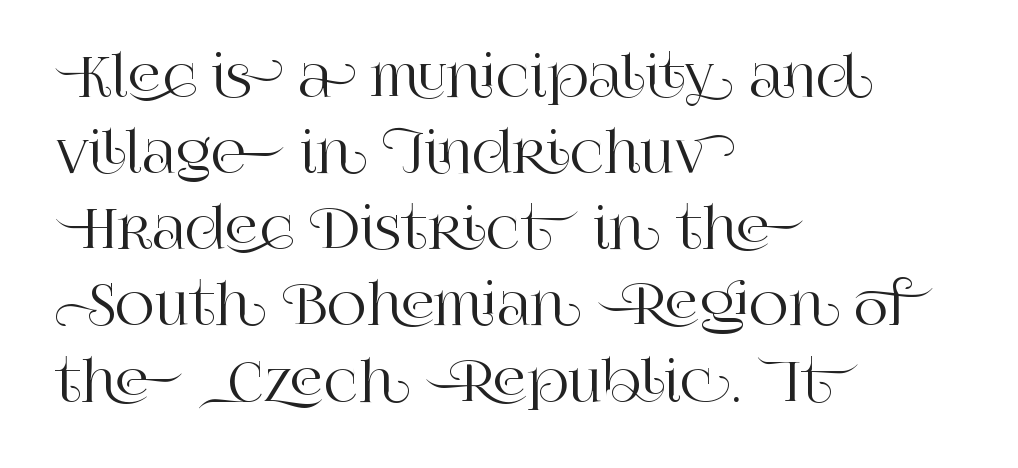
The image shows 54 px serif type, upright; set left-aligned, normal line spacing (1.41x), normal letter spacing, not underlined; high stroke contrast and a large x-height.
